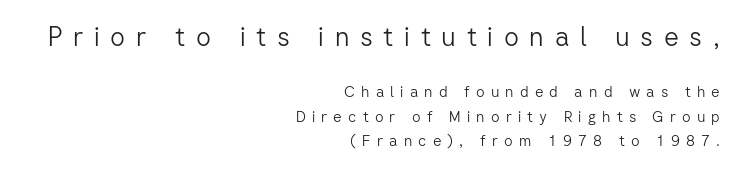
Q: Is the text bold? A: No.
Q: Is the text italic (slanted)? A: No, it is upright.
Q: Is the text underlined? A: No.
Q: How is the paragraph aligned? A: Right-aligned.
Q: Is the spacing between letters normal or unusually wide? A: Unusually wide.
Q: Is the spacing between lines tight, normal or loose? A: Normal.
Q: Which block of text is set in a larger size, the first (top) or the second (bottom)? A: The first (top) one.
